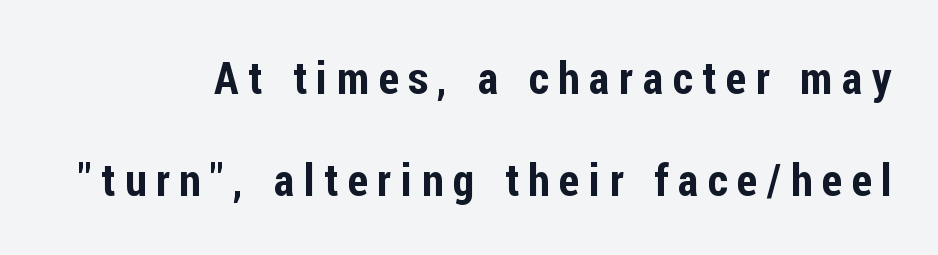
Q: Is the text italic (slanted)? A: No, it is upright.
Q: Is the typeface a serif or a sans-serif typeface? A: Sans-serif.
Q: Is the text underlined? A: No.
Q: How is the paragraph aligned? A: Right-aligned.
Q: Is the spacing between letters normal or unusually wide? A: Unusually wide.
Q: Is the spacing between lines tight, normal or loose? A: Loose.
Q: Width (condensed, normal, or wide)? A: Condensed.
Q: Stroke contrast? A: Low.
Q: x-height? A: Medium.
Q: Monospaced? A: No.
